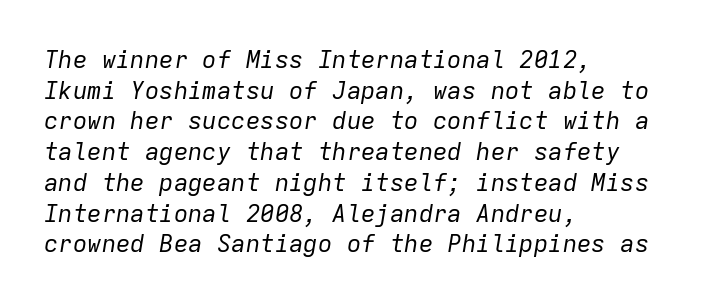
The rows are spaced the way most documents space them. An italicized treatment has been applied to the whole sample. The space directly below the letters is spotless. Summary of weight: not heavy and not bold. Words appear dense and cohesive because spacing is normal.
